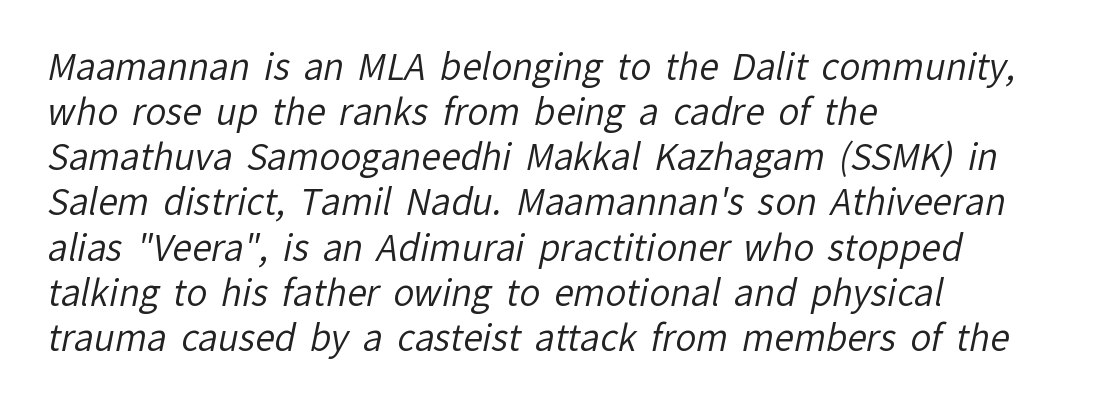
This block has exactly the height ordinary leading produces. Does the copy run flush right? No — it runs flush left. Is this a fixed-width face? No — the glyphs have proportional, varying widths. The face used here is a sans, in the tradition of grotesques and geometrics. No heavy texture on the line: the type isn't bold. The line texture is even and compact thanks to regular tracking.
